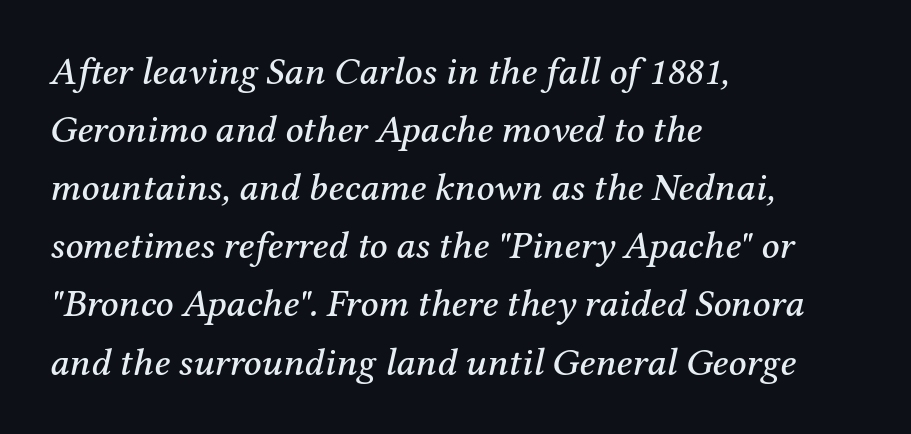
Inter-character spacing is left at the font's built-in metrics. Each letter keeps its own natural width here, so spacing adapts to shape. Nobody drew a line under any word here. This sample keeps an unexceptional amount of space between lines. The whole block is typeset with a tilt.
